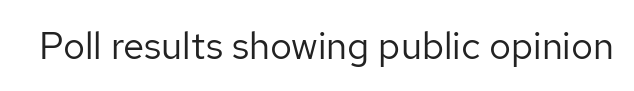
The image shows 38 px regular-weight sans-serif type, upright; set normal letter spacing, not underlined; low stroke contrast and a medium x-height.
